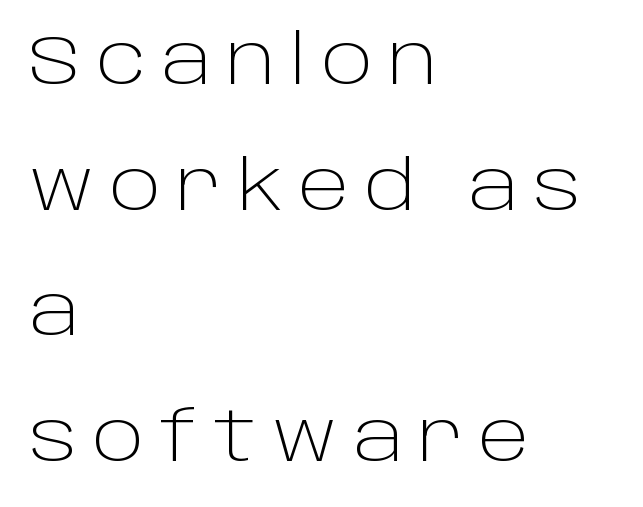
Alignment: flush left. The weight tops out at a normal text grade. Between one letter and the next there's a generous, obvious gap. Serifs: no, the terminals of the letterforms are clean.
